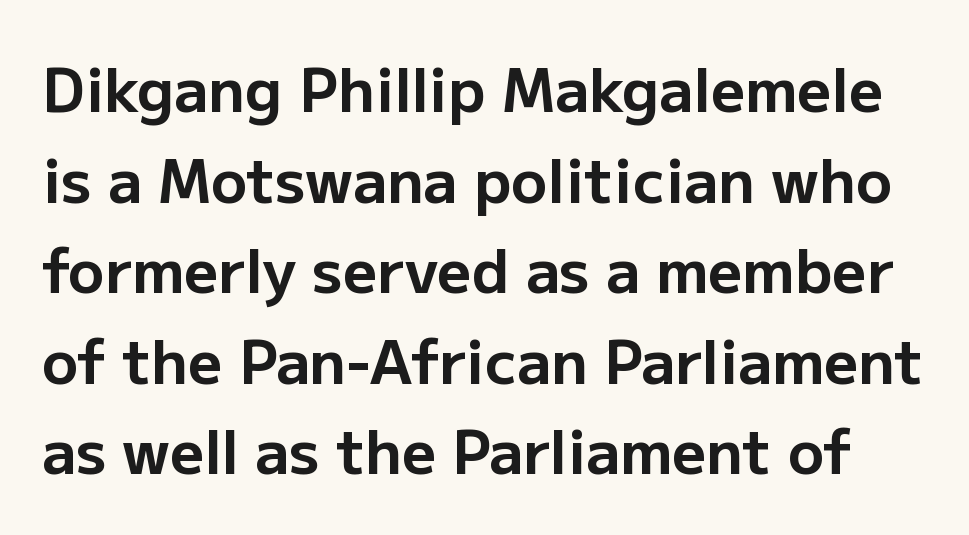
The image shows 60 px bold sans-serif type, upright; set normal line spacing (1.51x), normal letter spacing, not underlined; low stroke contrast and a medium x-height.
